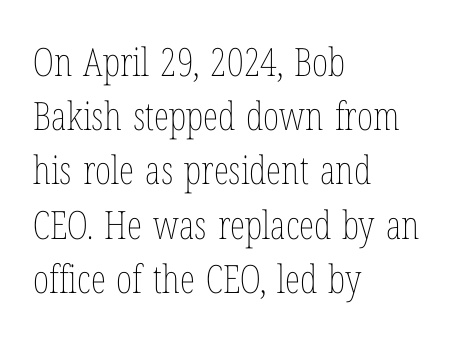
Caption: standard tracking, unaltered. These lines are set flush left with a ragged right edge. Is this a fixed-width face? No — the glyphs have proportional, varying widths. Every character sits straight up, as roman type does. Caption: face not bold, strokes unweighted. Nobody drew a line under any word here.
